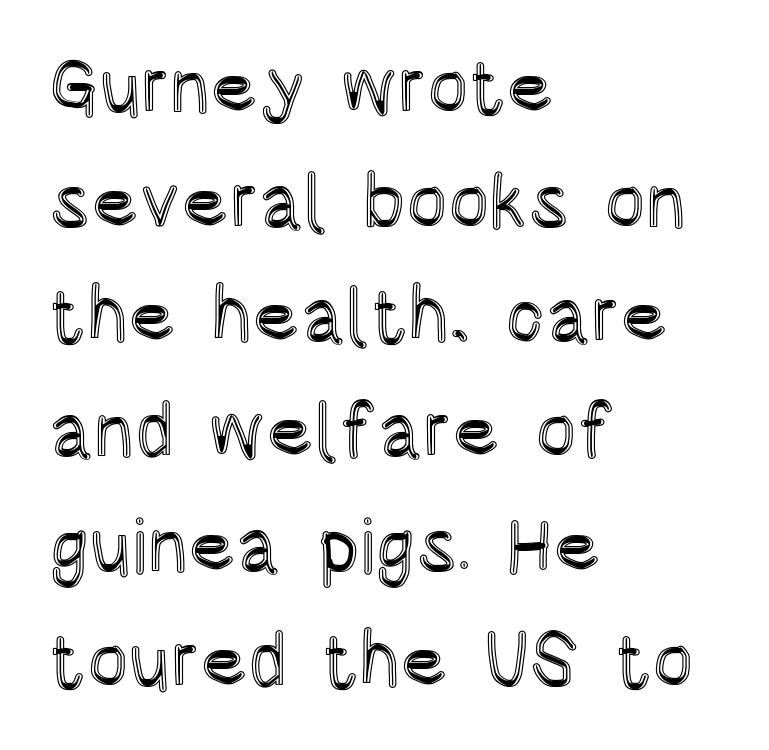
Q: Is the text italic (slanted)? A: No, it is upright.
Q: Is the text underlined? A: No.
Q: How is the paragraph aligned? A: Left-aligned.
Q: Is the spacing between letters normal or unusually wide? A: Normal.
Q: Is the spacing between lines tight, normal or loose? A: Normal.
Q: Width (condensed, normal, or wide)? A: Condensed.
Q: x-height? A: Large.
Q: Monospaced? A: No.
